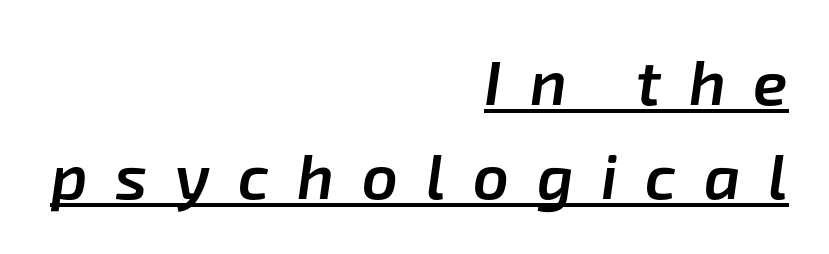
The image shows 63 px semibold type, italic (leaning right); set right-aligned, normal line spacing (1.5x), unusually wide letter spacing (+0.44 em), underlined; low stroke contrast and a medium x-height.
